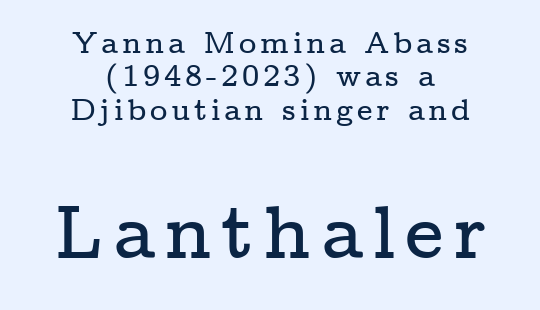
A bare baseline throughout the passage. Size contrast runs from small at the top to large at the bottom. The rag falls on both sides of this text block equally. The letters advance in unequal steps, a hallmark of proportional type.
